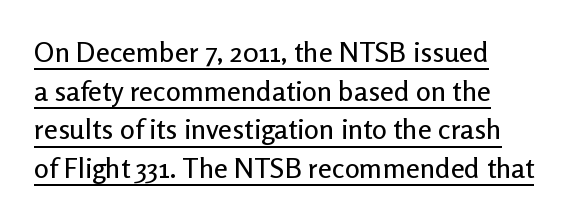
{"serif": "no", "italic": "no", "width": "normal", "stroke_contrast": "low", "x_height": "medium", "monospaced": "no", "underline": "yes", "align": "left", "line_spacing": "normal", "line_spacing_ratio": 1.38, "letter_spacing": "normal", "letter_spacing_em": 0.0, "glyph_px": 28}
